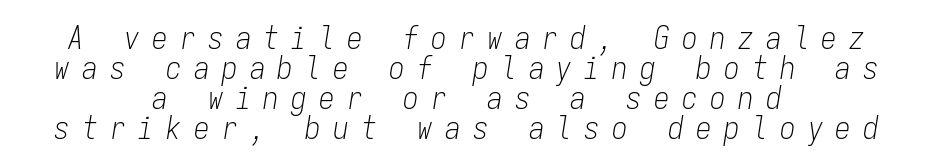
The image shows 31 px light, condensed type, italic (leaning right), monospaced; set centered, tight line spacing (0.97x), unusually wide letter spacing (+0.4 em), not underlined; low stroke contrast and a medium x-height.
